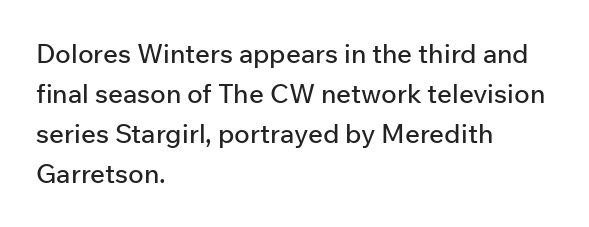
{"italic": "no", "underline": "no", "align": "left", "line_spacing": "normal", "line_spacing_ratio": 1.54, "letter_spacing": "normal", "letter_spacing_em": 0.0, "glyph_px": 26}
